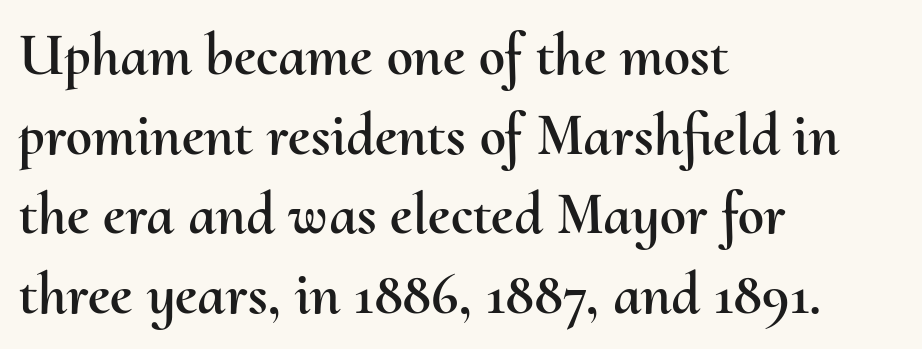
The image shows 59 px text type, upright; set left-aligned, normal line spacing (1.35x), normal letter spacing, not underlined; medium stroke contrast and a small x-height.
